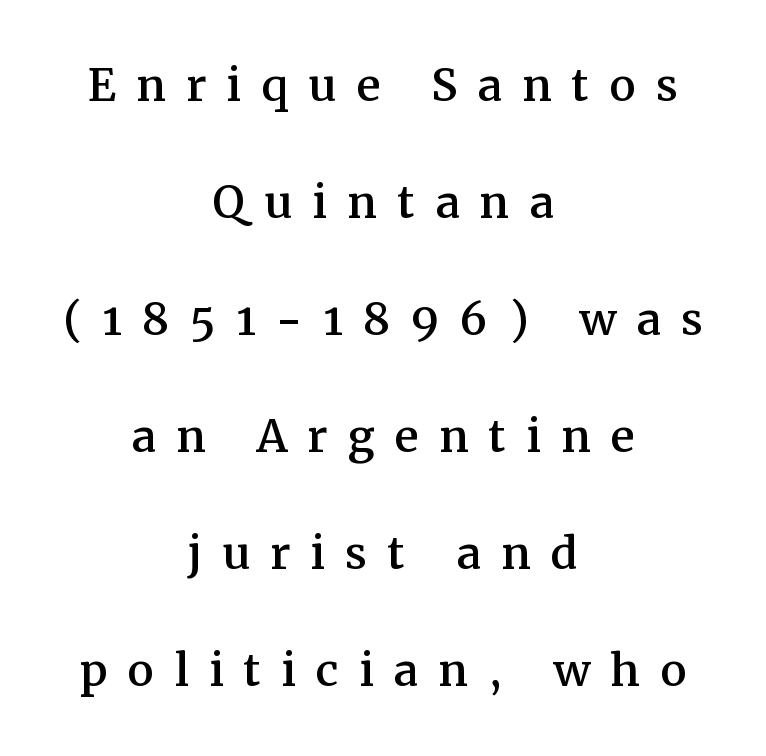
{"serif": "yes", "italic": "no", "width": "normal", "stroke_contrast": "medium", "x_height": "medium", "monospaced": "no", "underline": "no", "align": "center", "line_spacing": "loose", "line_spacing_ratio": 1.95, "letter_spacing": "wide", "letter_spacing_em": 0.33, "glyph_px": 60}
